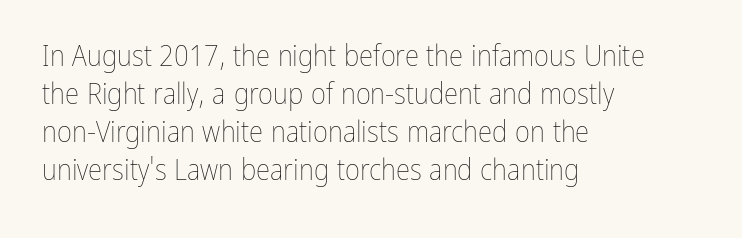
The image shows 29 px thin, condensed type, upright; set left-aligned, normal line spacing (1.31x), normal letter spacing, not underlined; low stroke contrast and a medium x-height.
